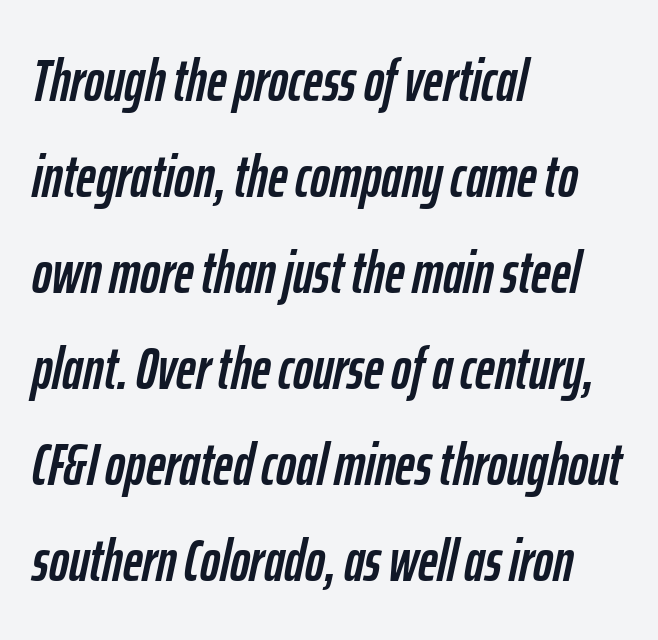
Q: Is the text italic (slanted)? A: Yes, it leans right by about 12 degrees.
Q: Is the text underlined? A: No.
Q: How is the paragraph aligned? A: Left-aligned.
Q: Is the spacing between letters normal or unusually wide? A: Normal.
Q: Is the spacing between lines tight, normal or loose? A: Normal.
Q: Width (condensed, normal, or wide)? A: Condensed.
Q: Stroke contrast? A: Low.
Q: x-height? A: Medium.
Q: Monospaced? A: No.
